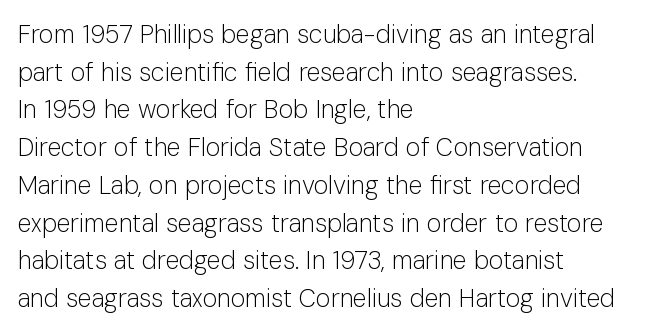
Q: Is the text bold? A: No.
Q: Is the text italic (slanted)? A: No, it is upright.
Q: Is the text underlined? A: No.
Q: How is the paragraph aligned? A: Left-aligned.
Q: Is the spacing between letters normal or unusually wide? A: Normal.
Q: Is the spacing between lines tight, normal or loose? A: Normal.
